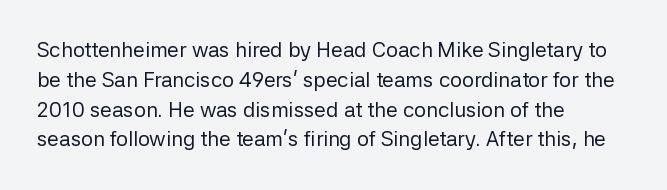
{"italic": "no", "bold": "no", "underline": "no", "align": "left", "line_spacing": "normal", "line_spacing_ratio": 1.42, "letter_spacing": "normal", "letter_spacing_em": 0.0, "glyph_px": 21}
